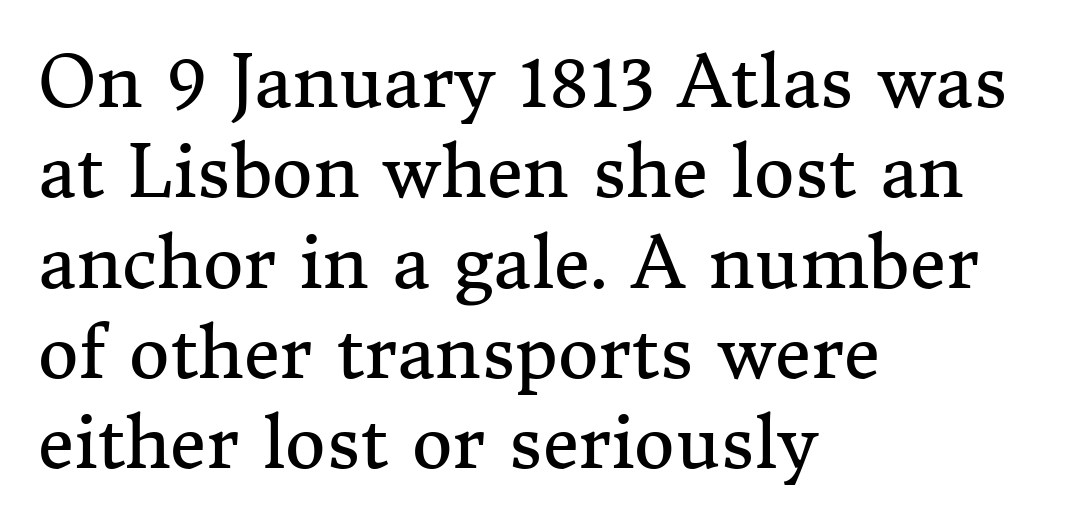
Q: Is the text bold? A: No.
Q: Is the text italic (slanted)? A: No, it is upright.
Q: Is the typeface a serif or a sans-serif typeface? A: Serif.
Q: Is the text underlined? A: No.
Q: How is the paragraph aligned? A: Left-aligned.
Q: Is the spacing between letters normal or unusually wide? A: Normal.
Q: Is the spacing between lines tight, normal or loose? A: Normal.
Q: Width (condensed, normal, or wide)? A: Normal.
Q: Stroke contrast? A: Medium.
Q: x-height? A: Medium.
Q: Monospaced? A: No.
